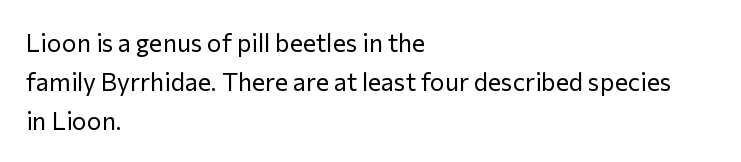
The space between consecutive lines is moderate. In terms of letterspacing, this is plain default setting. This rendering features lettering with no underline. Is the stroke heavy? The answer is a plain regular-or-lighter.
